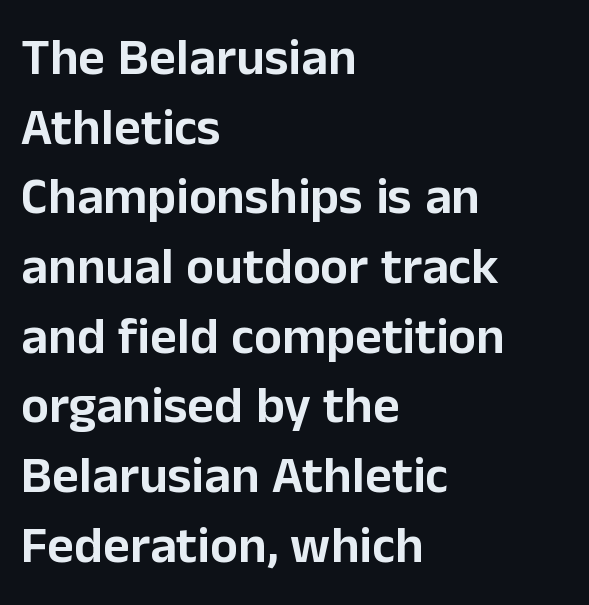
{"serif": "no", "italic": "no", "width": "normal", "stroke_contrast": "low", "x_height": "medium", "monospaced": "no", "underline": "no", "align": "left", "line_spacing": "normal", "line_spacing_ratio": 1.34, "letter_spacing": "normal", "letter_spacing_em": 0.0, "glyph_px": 52}
